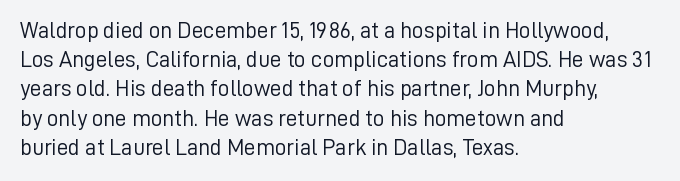
{"italic": "no", "bold": "no", "underline": "no", "align": "left", "line_spacing": "normal", "line_spacing_ratio": 1.27, "letter_spacing": "normal", "letter_spacing_em": 0.0, "glyph_px": 23}
